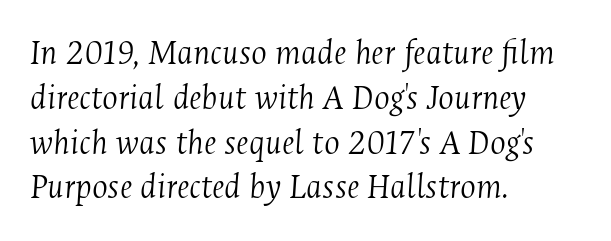
Q: Is the text bold? A: No.
Q: Is the text italic (slanted)? A: Yes, it leans right by about 4 degrees.
Q: Is the typeface a serif or a sans-serif typeface? A: Serif.
Q: Is the text underlined? A: No.
Q: How is the paragraph aligned? A: Left-aligned.
Q: Is the spacing between letters normal or unusually wide? A: Normal.
Q: Width (condensed, normal, or wide)? A: Condensed.
Q: Stroke contrast? A: Medium.
Q: x-height? A: Medium.
Q: Monospaced? A: No.
